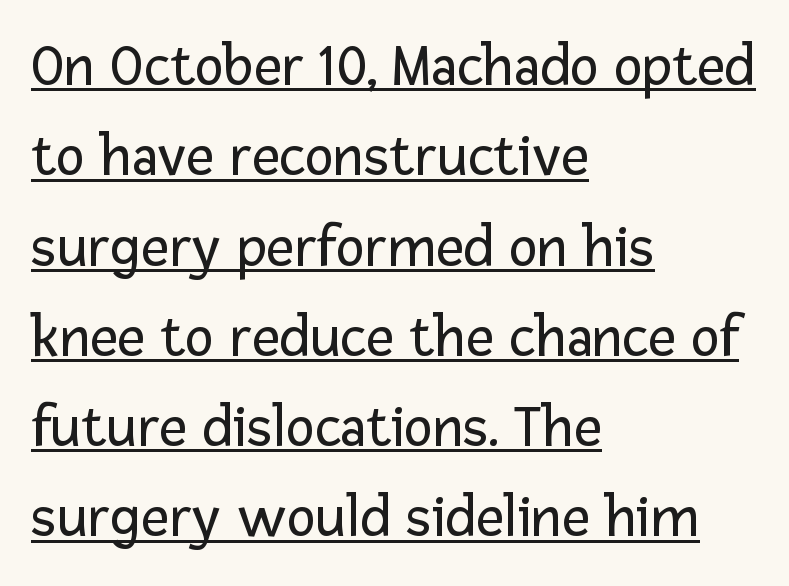
Does a line run under the words? Yes, clearly. Serif or sans? Sans — the stroke terminals are bare. What's the leading like? Ordinary, nothing unusual. Glyph-to-glyph distance matches everyday printed text.
